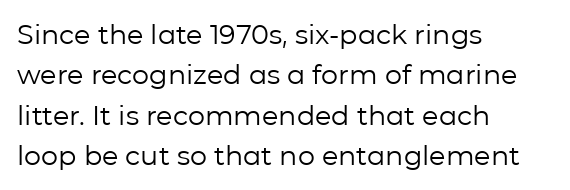
Q: Is the text bold? A: No.
Q: Is the text italic (slanted)? A: No, it is upright.
Q: Is the text underlined? A: No.
Q: How is the paragraph aligned? A: Left-aligned.
Q: Is the spacing between letters normal or unusually wide? A: Normal.
Q: Is the spacing between lines tight, normal or loose? A: Normal.
